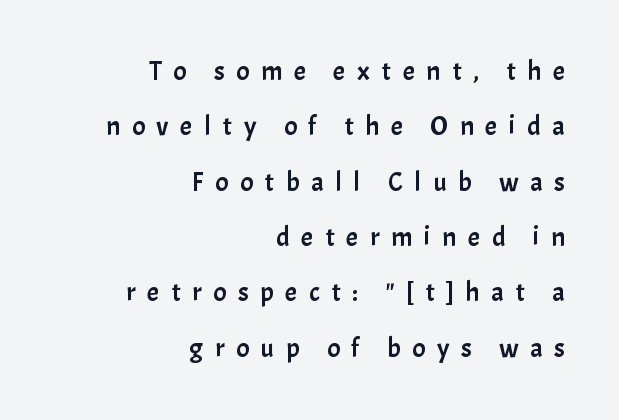
{"italic": "no", "underline": "no", "align": "right", "line_spacing": "loose", "line_spacing_ratio": 2.05, "letter_spacing": "wide", "letter_spacing_em": 0.43, "glyph_px": 27}
